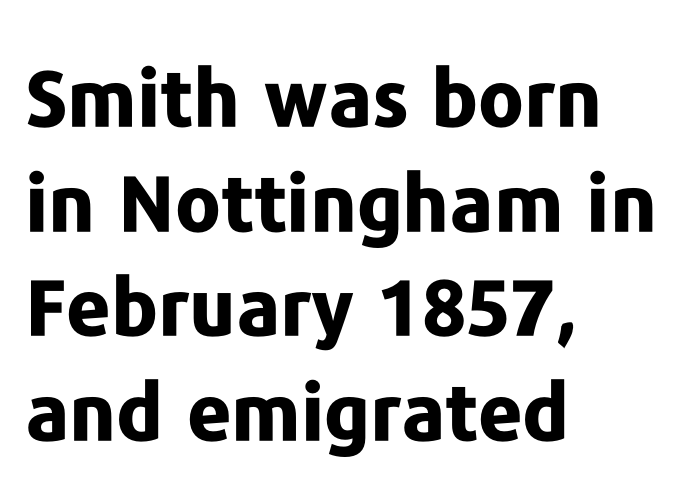
Q: Is the text bold? A: Yes.
Q: Is the text italic (slanted)? A: No, it is upright.
Q: Is the typeface a serif or a sans-serif typeface? A: Sans-serif.
Q: Is the text underlined? A: No.
Q: How is the paragraph aligned? A: Left-aligned.
Q: Is the spacing between letters normal or unusually wide? A: Normal.
Q: Is the spacing between lines tight, normal or loose? A: Normal.
Q: Width (condensed, normal, or wide)? A: Normal.
Q: Stroke contrast? A: Low.
Q: x-height? A: Medium.
Q: Monospaced? A: No.
